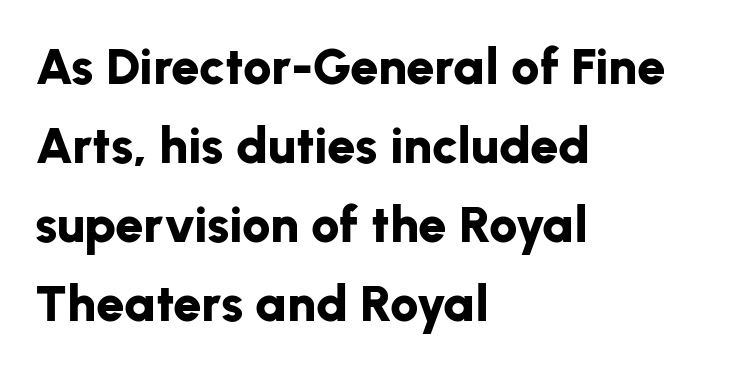
The image shows 51 px bold sans-serif type, upright; set left-aligned, normal line spacing (1.55x), normal letter spacing, not underlined; low stroke contrast and a medium x-height.
